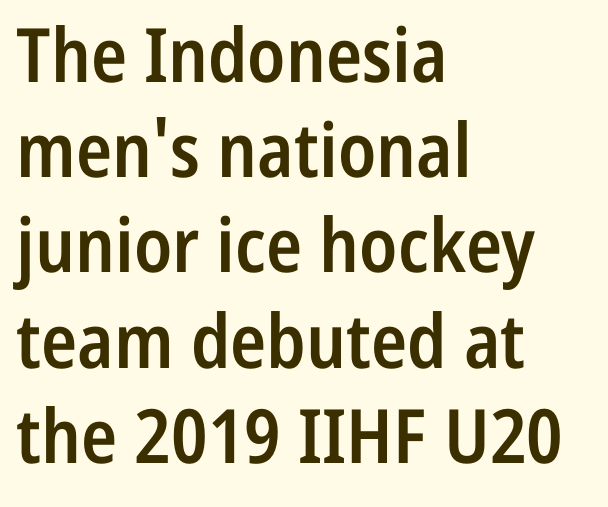
Q: Is the text bold? A: Semi-bold.
Q: Is the text italic (slanted)? A: No, it is upright.
Q: Is the typeface a serif or a sans-serif typeface? A: Sans-serif.
Q: Is the text underlined? A: No.
Q: How is the paragraph aligned? A: Left-aligned.
Q: Is the spacing between letters normal or unusually wide? A: Normal.
Q: Is the spacing between lines tight, normal or loose? A: Normal.
Q: Width (condensed, normal, or wide)? A: Condensed.
Q: Stroke contrast? A: Low.
Q: x-height? A: Medium.
Q: Monospaced? A: No.
